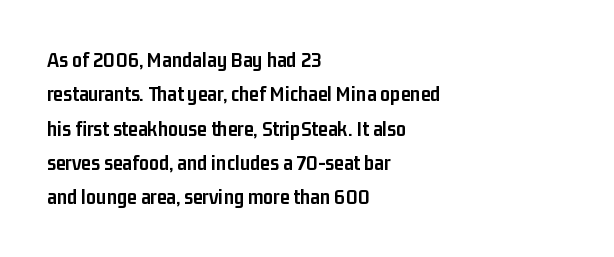
Q: Is the text bold? A: Yes.
Q: Is the text italic (slanted)? A: No, it is upright.
Q: Is the text underlined? A: No.
Q: How is the paragraph aligned? A: Left-aligned.
Q: Is the spacing between letters normal or unusually wide? A: Normal.
Q: Is the spacing between lines tight, normal or loose? A: Normal.
